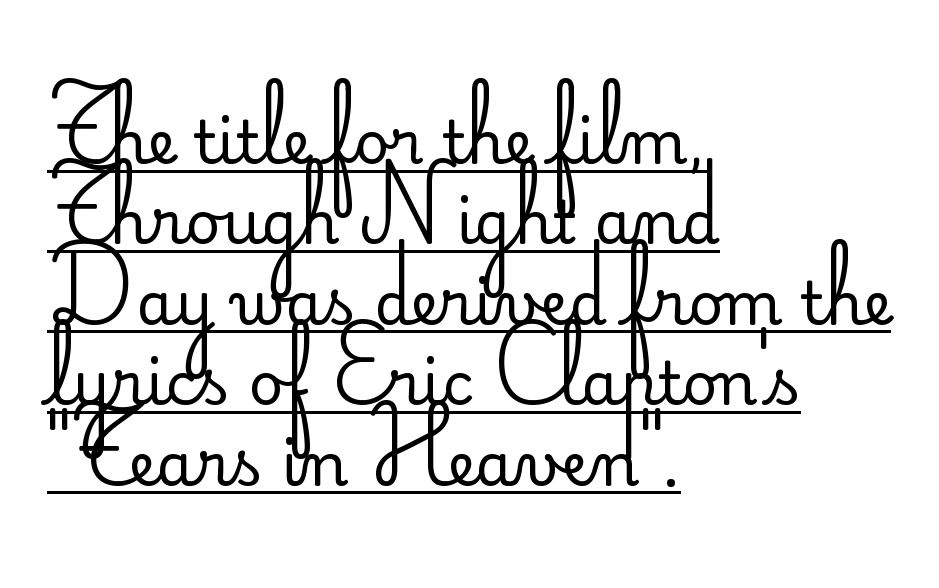
Q: Is the text bold? A: No.
Q: Is the text italic (slanted)? A: No, it is upright.
Q: Is the typeface a serif or a sans-serif typeface? A: Sans-serif.
Q: Is the text underlined? A: Yes.
Q: How is the paragraph aligned? A: Left-aligned.
Q: Is the spacing between letters normal or unusually wide? A: Normal.
Q: Is the spacing between lines tight, normal or loose? A: Normal.
Q: Width (condensed, normal, or wide)? A: Normal.
Q: Stroke contrast? A: Low.
Q: x-height? A: Small.
Q: Monospaced? A: No.
